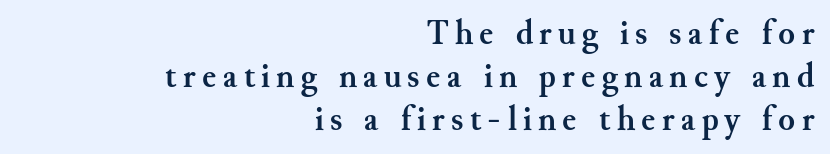
{"serif": "yes", "italic": "no", "bold": "yes", "weight": "semibold", "width": "normal", "stroke_contrast": "medium", "x_height": "small", "monospaced": "no", "underline": "no", "align": "right", "line_spacing": "normal", "line_spacing_ratio": 1.27, "glyph_px": 34}
